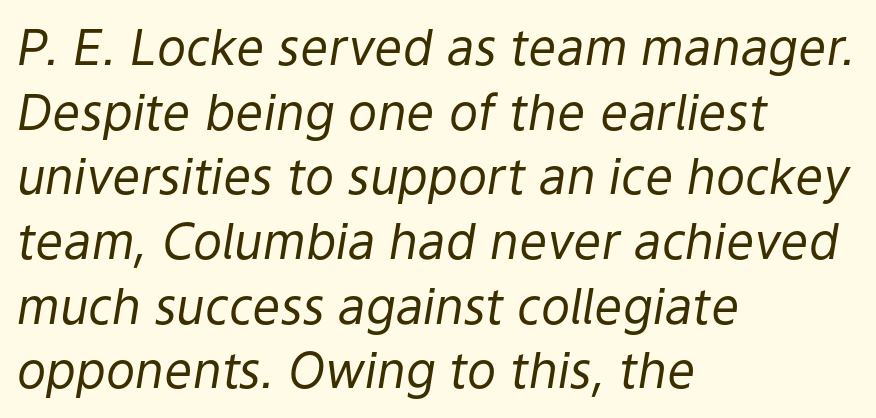
{"italic": "yes", "lean": "right", "slant_degrees": 9, "bold": "no", "weight": "regular", "width": "normal", "stroke_contrast": "low", "x_height": "medium", "monospaced": "no", "underline": "no", "align": "left", "line_spacing": "normal", "line_spacing_ratio": 1.32, "letter_spacing": "normal", "letter_spacing_em": 0.0, "glyph_px": 49}
